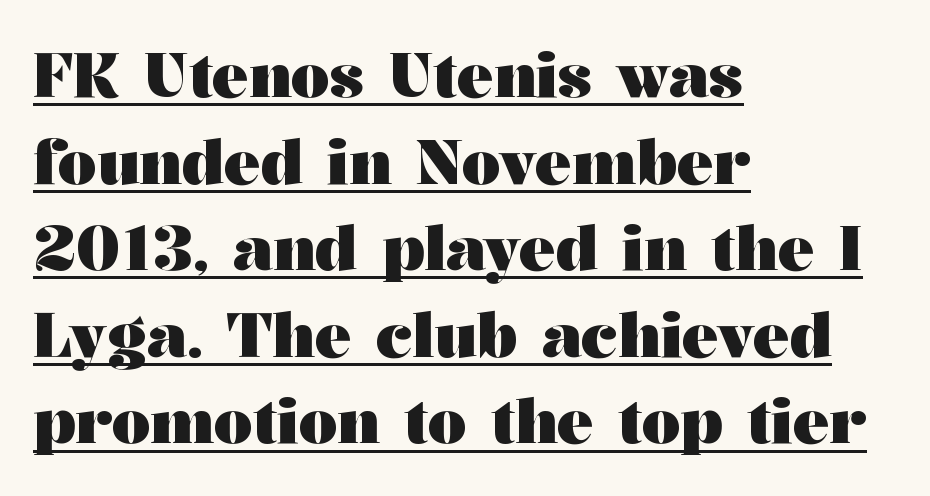
The image shows 61 px heavy, wide serif type, upright; set left-aligned, normal line spacing (1.42x), normal letter spacing, underlined; medium stroke contrast and a medium x-height.
